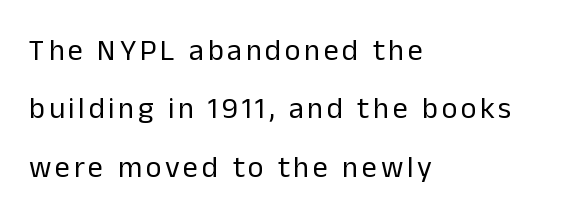
Q: Is the text bold? A: No.
Q: Is the text italic (slanted)? A: No, it is upright.
Q: Is the typeface a serif or a sans-serif typeface? A: Sans-serif.
Q: Is the text underlined? A: No.
Q: How is the paragraph aligned? A: Left-aligned.
Q: Is the spacing between lines tight, normal or loose? A: Loose.
Q: Width (condensed, normal, or wide)? A: Normal.
Q: Stroke contrast? A: Low.
Q: x-height? A: Medium.
Q: Monospaced? A: No.
